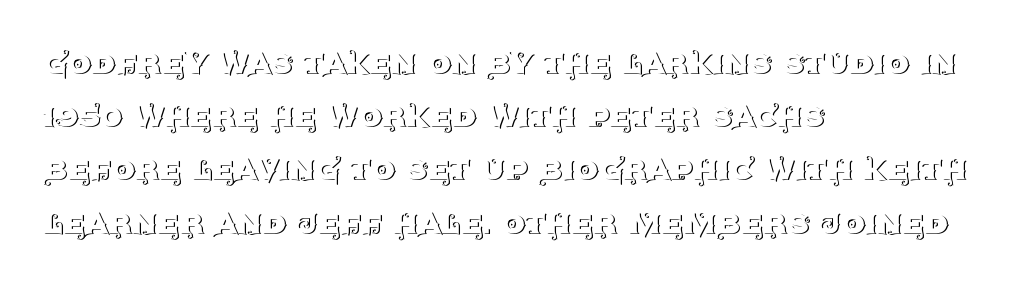
The image shows 38 px thin serif type, upright; set left-aligned, normal line spacing (1.4x), normal letter spacing, not underlined; medium stroke contrast and a large x-height.
